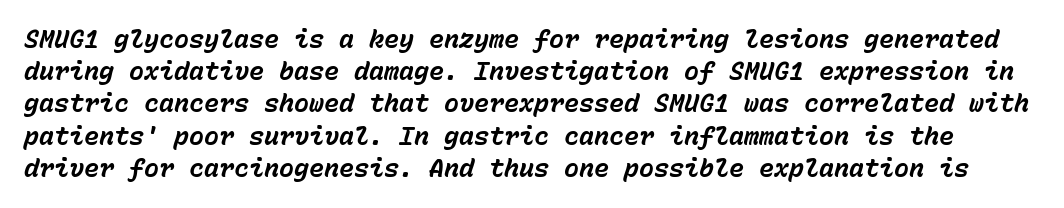
The rendering keeps characters at their native spacing. Quick note: italic. Does the leading feel generous? No, just average. Pretty heavy lettering here — definitely bold. The glyphs are unaccompanied by any horizontal stroke below them.
